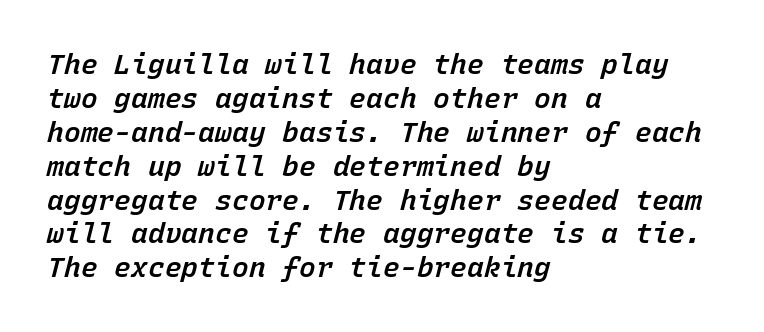
Strokes here are thickened, but only to semibold level. Style check: oblique. Each line starts at the same left margin while the right side varies. Anything drawn beneath the words? Only blank space.
